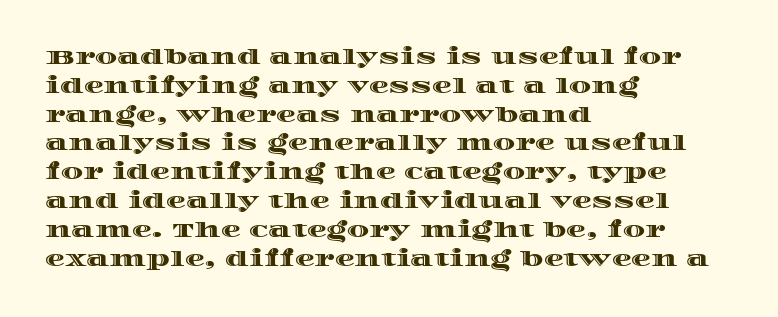
Default kerning and tracking; the words read as compact shapes. The type sits square on the baseline with zero lean. How would I describe the line gaps? Plain and ordinary. The zone under the glyphs is completely vacant. The lines are quadded left.
